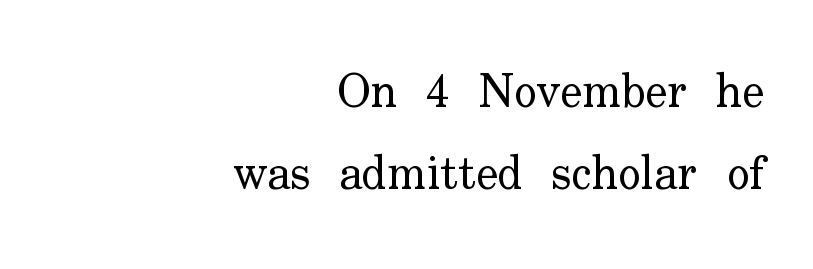
{"serif": "yes", "italic": "no", "bold": "no", "weight": "regular", "width": "normal", "stroke_contrast": "low", "x_height": "small", "monospaced": "no", "underline": "no", "align": "right", "line_spacing_ratio": 1.74, "letter_spacing": "normal", "letter_spacing_em": 0.0, "glyph_px": 47}
